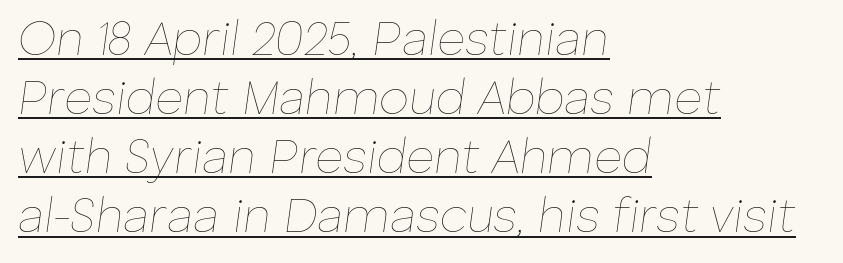
{"italic": "yes", "lean": "right", "slant_degrees": 8, "bold": "no", "weight": "thin", "width": "normal", "stroke_contrast": "low", "x_height": "medium", "monospaced": "no", "underline": "yes", "align": "left", "line_spacing_ratio": 1.23, "letter_spacing": "normal", "letter_spacing_em": 0.0, "glyph_px": 48}
